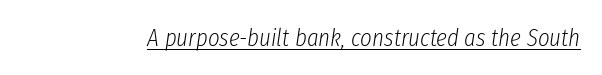
Q: Is the text bold? A: No.
Q: Is the text italic (slanted)? A: Yes, it leans right by about 8 degrees.
Q: Is the text underlined? A: Yes.
Q: Is the spacing between letters normal or unusually wide? A: Normal.
